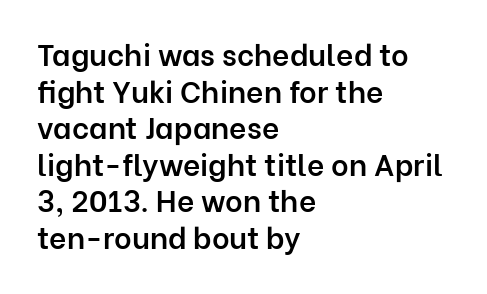
The image shows 30 px semibold sans-serif type, upright; set left-aligned, line spacing 1.22x, normal letter spacing, not underlined; low stroke contrast and a medium x-height.
